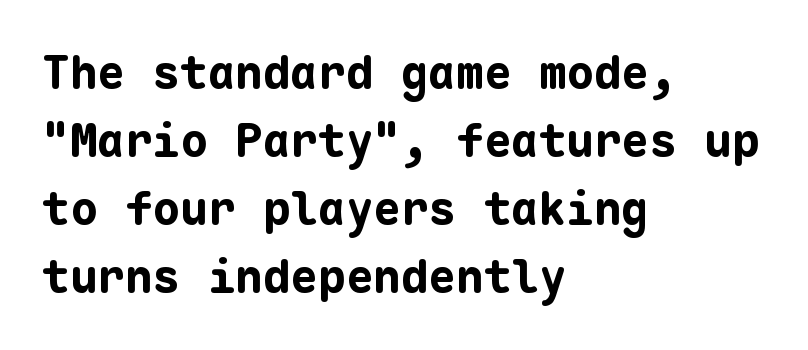
Q: Is the text bold? A: Yes.
Q: Is the text italic (slanted)? A: No, it is upright.
Q: Is the typeface a serif or a sans-serif typeface? A: Sans-serif.
Q: Is the text underlined? A: No.
Q: How is the paragraph aligned? A: Left-aligned.
Q: Is the spacing between letters normal or unusually wide? A: Normal.
Q: Is the spacing between lines tight, normal or loose? A: Normal.
Q: Width (condensed, normal, or wide)? A: Normal.
Q: Stroke contrast? A: Low.
Q: x-height? A: Medium.
Q: Monospaced? A: Yes.
